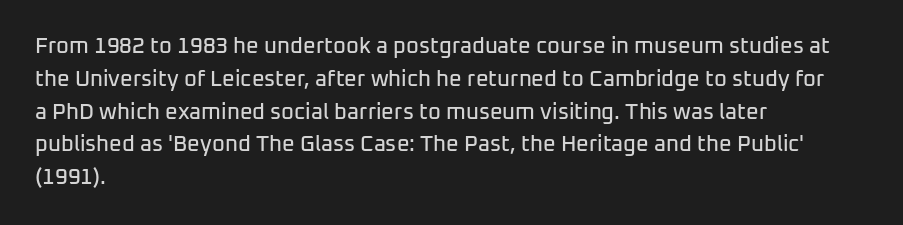
The specimen omits any rule beneath the text block's lines. Is the letter spacing exaggerated? No — it looks like the ordinary default. The typography opts for an upright posture over an oblique one. The rag falls on the right side of this text block. Baseline-to-baseline distance is the conventional proportion of letter height.
